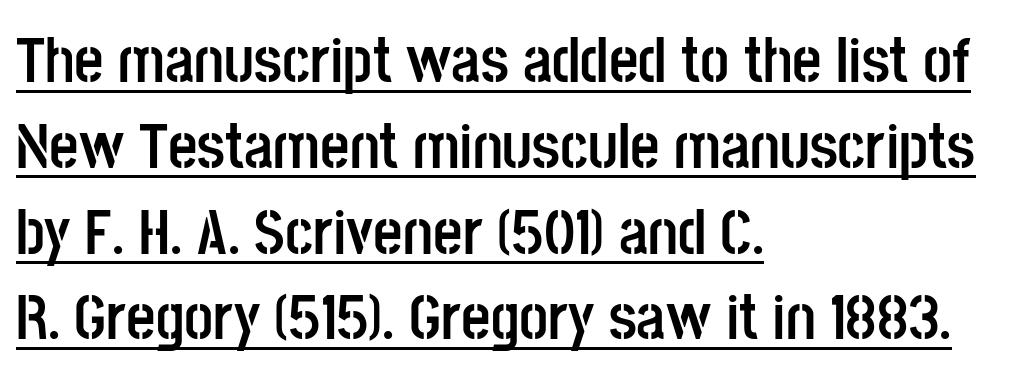
Q: Is the text bold? A: Yes.
Q: Is the text italic (slanted)? A: No, it is upright.
Q: Is the typeface a serif or a sans-serif typeface? A: Sans-serif.
Q: Is the text underlined? A: Yes.
Q: How is the paragraph aligned? A: Left-aligned.
Q: Is the spacing between letters normal or unusually wide? A: Normal.
Q: Is the spacing between lines tight, normal or loose? A: Normal.
Q: Width (condensed, normal, or wide)? A: Condensed.
Q: Stroke contrast? A: Low.
Q: x-height? A: Large.
Q: Monospaced? A: No.
